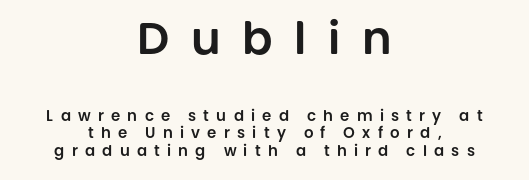
Q: Is the text italic (slanted)? A: No, it is upright.
Q: Is the typeface a serif or a sans-serif typeface? A: Sans-serif.
Q: Is the text underlined? A: No.
Q: How is the paragraph aligned? A: Centered.
Q: Is the spacing between letters normal or unusually wide? A: Unusually wide.
Q: Which block of text is set in a larger size, the first (top) or the second (bottom)? A: The first (top) one.
Q: Width (condensed, normal, or wide)? A: Normal.
Q: Stroke contrast? A: Low.
Q: x-height? A: Large.
Q: Monospaced? A: No.
